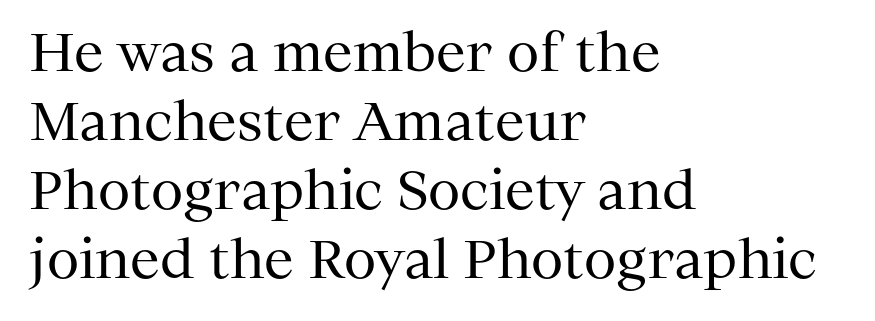
The image shows 53 px regular-weight serif type, upright; set left-aligned, normal line spacing (1.3x), normal letter spacing, not underlined; medium stroke contrast and a medium x-height.
